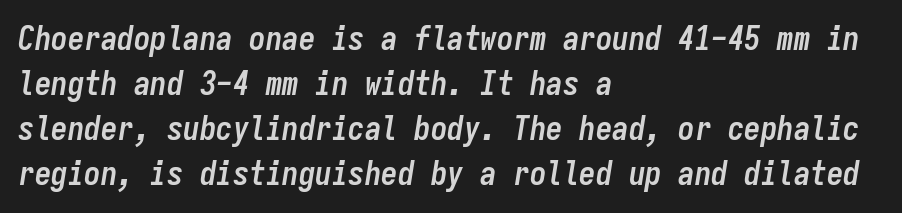
In terms of weight, the rendering is a true, heavy bold. Slanted lettering throughout. The rendering keeps characters at their native spacing. One glance says typical: line gaps are just what's usual.
